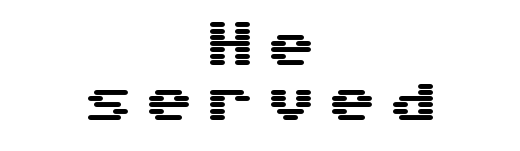
{"serif": "no", "italic": "no", "width": "wide", "stroke_contrast": "medium", "x_height": "medium", "underline": "no", "align": "center", "line_spacing": "tight", "line_spacing_ratio": 1.11, "letter_spacing": "wide", "letter_spacing_em": 0.22, "glyph_px": 50}
